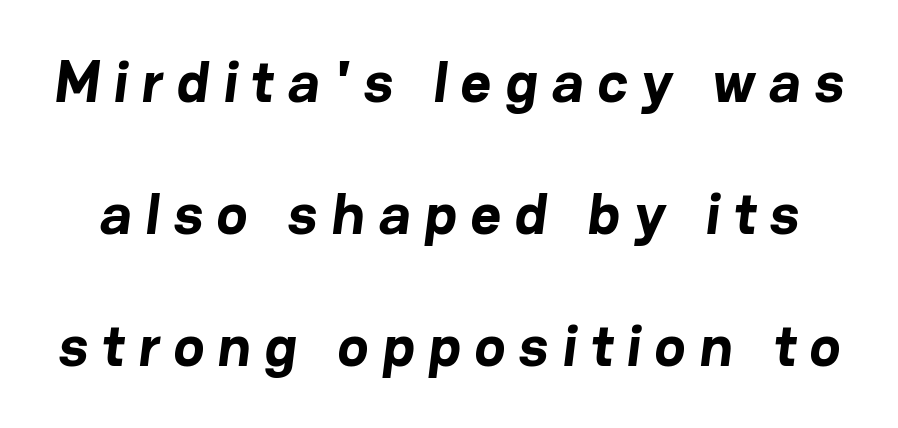
Check the space under the baseline: it is left empty. The vertical gap from one line to the next is large. Look at the bottom of the vertical strokes: they stop flat, with no serifs. Students, note that the glyphs here are deliberately spaced far apart. The sample has been set heavy, in full bold. These lines are rendered in a variable-pitch font.
